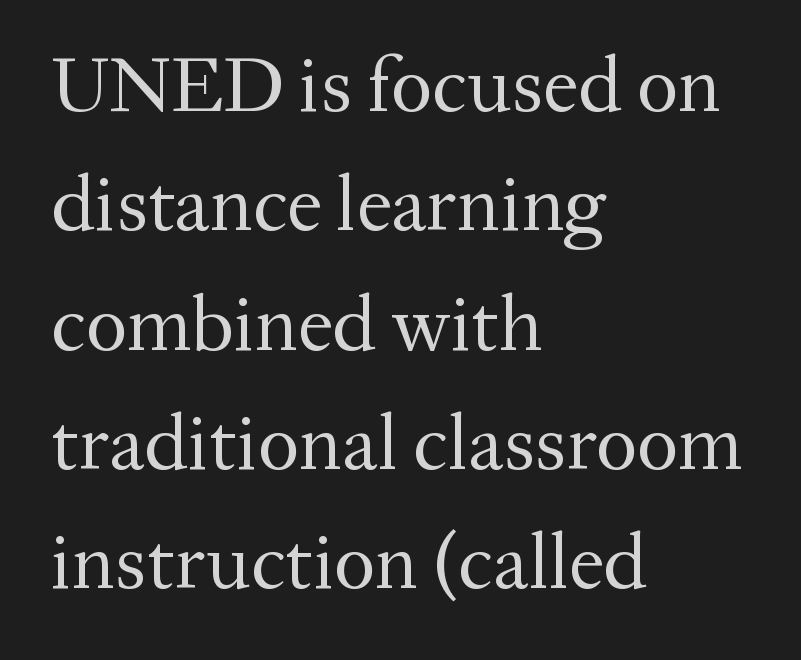
{"serif": "yes", "italic": "no", "bold": "no", "weight": "regular", "width": "normal", "stroke_contrast": "medium", "x_height": "medium", "monospaced": "no", "underline": "no", "align": "left", "line_spacing": "normal", "line_spacing_ratio": 1.51, "letter_spacing": "normal", "letter_spacing_em": 0.0, "glyph_px": 79}
